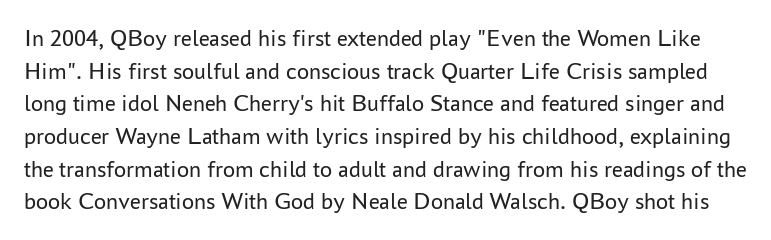
{"italic": "no", "bold": "no", "underline": "no", "line_spacing": "normal", "line_spacing_ratio": 1.36, "letter_spacing": "normal", "letter_spacing_em": 0.0, "glyph_px": 24}
